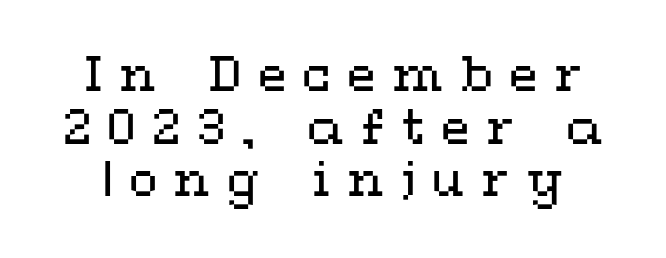
Q: Is the text bold? A: No.
Q: Is the text italic (slanted)? A: No, it is upright.
Q: Is the text underlined? A: No.
Q: Is the spacing between letters normal or unusually wide? A: Unusually wide.
Q: Is the spacing between lines tight, normal or loose? A: Tight.
Q: Width (condensed, normal, or wide)? A: Wide.
Q: Stroke contrast? A: Medium.
Q: x-height? A: Medium.
Q: Monospaced? A: No.
